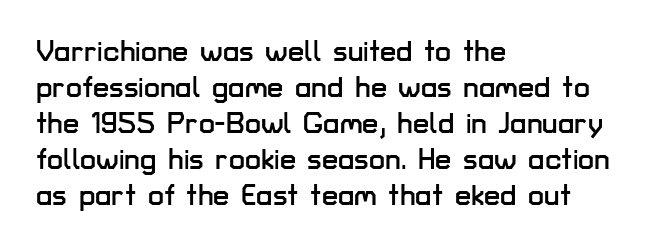
Q: Is the text italic (slanted)? A: No, it is upright.
Q: Is the typeface a serif or a sans-serif typeface? A: Sans-serif.
Q: Is the text underlined? A: No.
Q: How is the paragraph aligned? A: Left-aligned.
Q: Is the spacing between letters normal or unusually wide? A: Normal.
Q: Width (condensed, normal, or wide)? A: Normal.
Q: Stroke contrast? A: Low.
Q: x-height? A: Medium.
Q: Monospaced? A: No.
